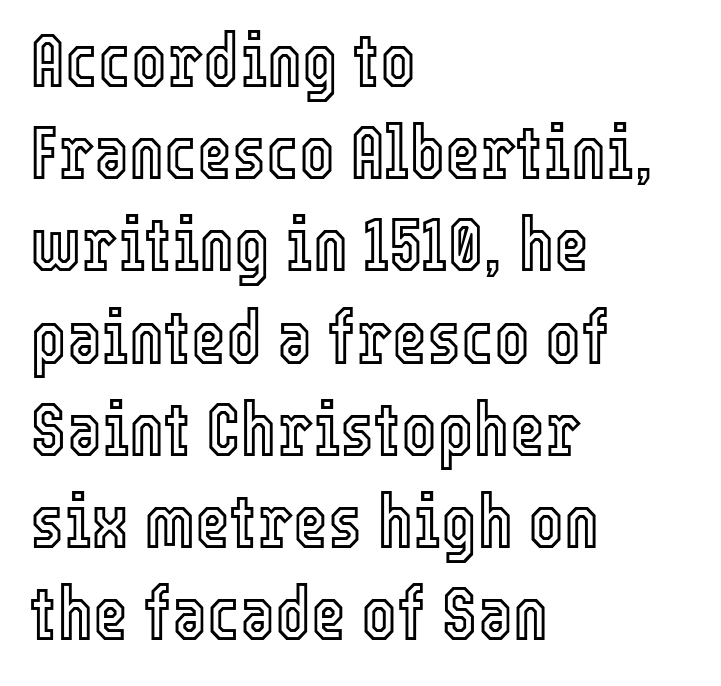
The image shows 75 px condensed type, upright; set left-aligned, line spacing 1.23x, normal letter spacing, not underlined; a medium x-height.
